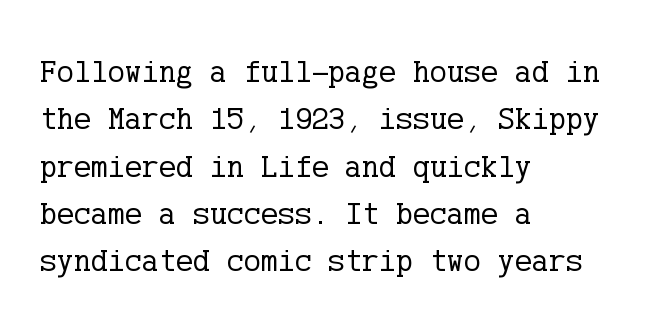
{"serif": "yes", "italic": "no", "bold": "no", "weight": "regular", "width": "normal", "stroke_contrast": "low", "x_height": "medium", "underline": "no", "align": "left", "line_spacing": "normal", "line_spacing_ratio": 1.48, "letter_spacing": "normal", "letter_spacing_em": 0.0, "glyph_px": 32}
